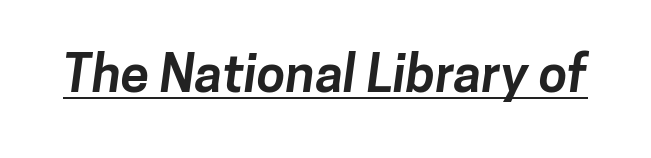
Q: Is the text bold? A: Yes.
Q: Is the typeface a serif or a sans-serif typeface? A: Sans-serif.
Q: Is the text underlined? A: Yes.
Q: Is the spacing between letters normal or unusually wide? A: Normal.
Q: Width (condensed, normal, or wide)? A: Normal.
Q: Stroke contrast? A: Low.
Q: x-height? A: Medium.
Q: Monospaced? A: No.
